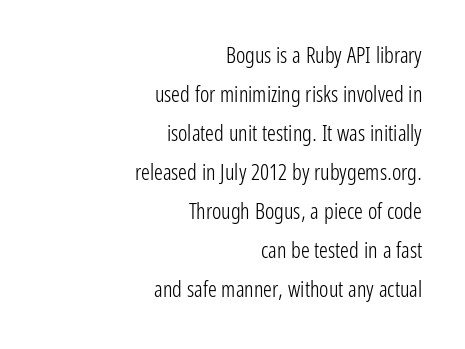
Q: Is the text bold? A: No.
Q: Is the text italic (slanted)? A: No, it is upright.
Q: Is the text underlined? A: No.
Q: How is the paragraph aligned? A: Right-aligned.
Q: Is the spacing between letters normal or unusually wide? A: Normal.
